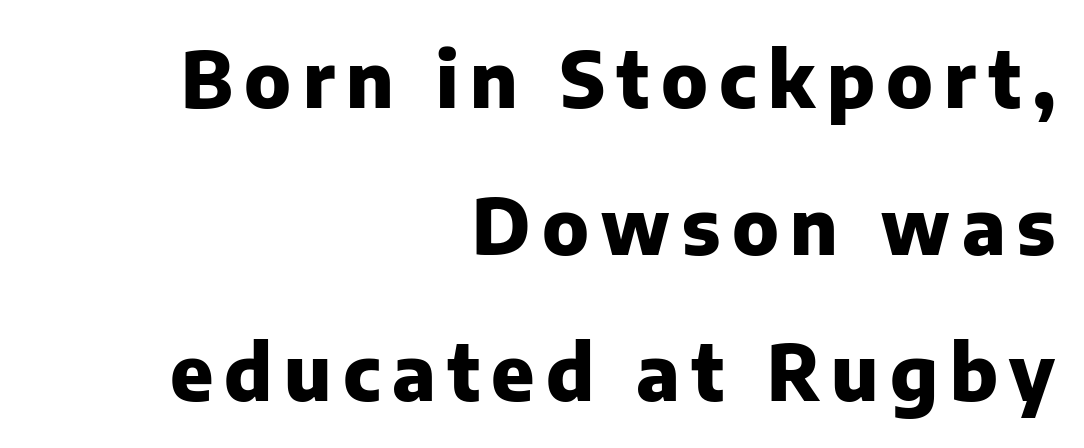
These lines are composed in type without serifs. The passage shown is typed in a proportional face where columns would drift. Short and long lines alike share a common ending point at right. Ordinary non-slanted type is in use.
